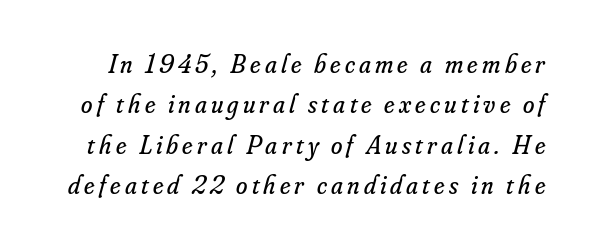
The letterforms sit at book weight or below. Descender tails drop into unmarked territory. The lines sit at an ordinary, default distance from one another. Posture: slanted.
